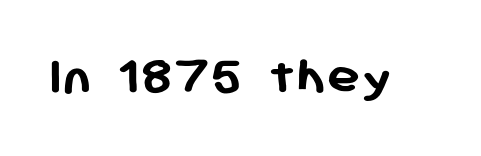
The line texture is even and compact thanks to regular tracking. Glance below the letters and you will spot only blank space. In terms of weight, the rendering is a true, heavy bold. Each letter keeps its own natural width here, so spacing adapts to shape. A roman cut, with each character standing at attention.
